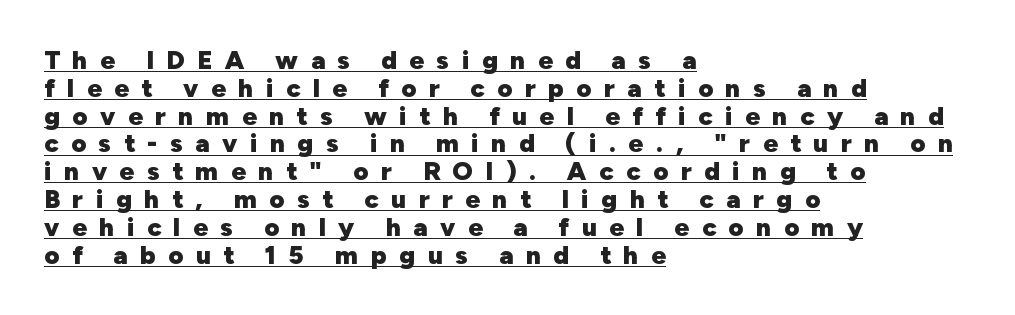
Typesetter's note: full bold, strokes at maximum text heaviness. The space between consecutive lines is stingy. Do the letters lean? They stand straight. Decoration check: the copy is underlined.
